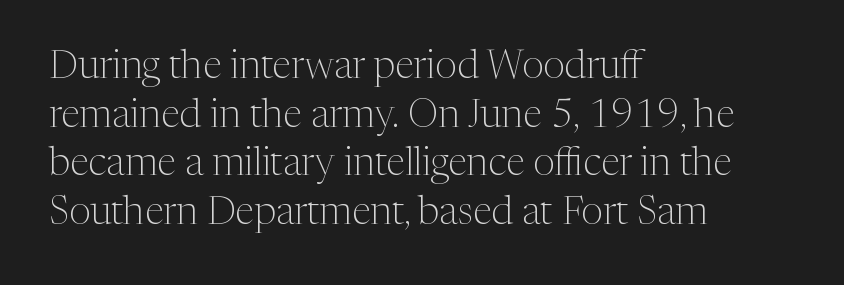
The image shows 39 px light serif type, upright; set left-aligned, normal line spacing (1.25x), normal letter spacing, not underlined; medium stroke contrast and a medium x-height.
